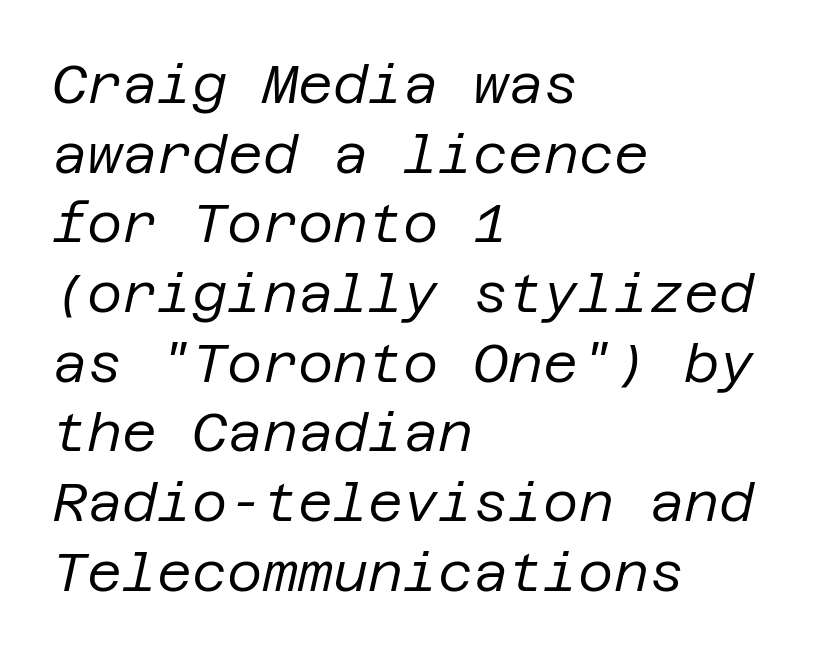
The image shows 54 px regular-weight type, italic (leaning right); set left-aligned, normal line spacing (1.29x), normal letter spacing, not underlined; low stroke contrast and a large x-height.
